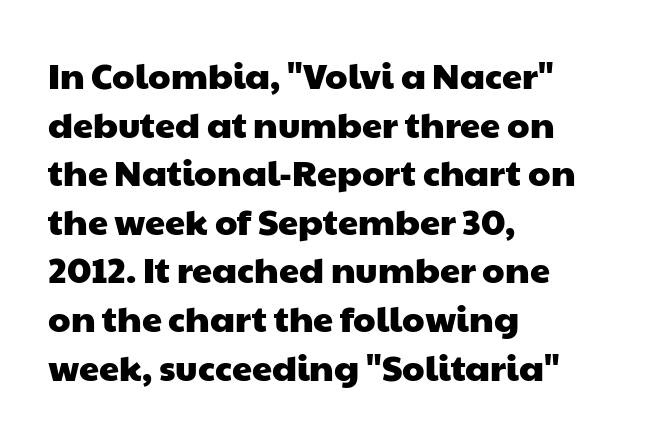
Letter spacing: default. Is there much room between lines? A standard amount, neither cramped nor airy. The letters advance in unequal steps, a hallmark of proportional type. Visually the block forms a straight wall on the left and a jagged coastline on the right.
